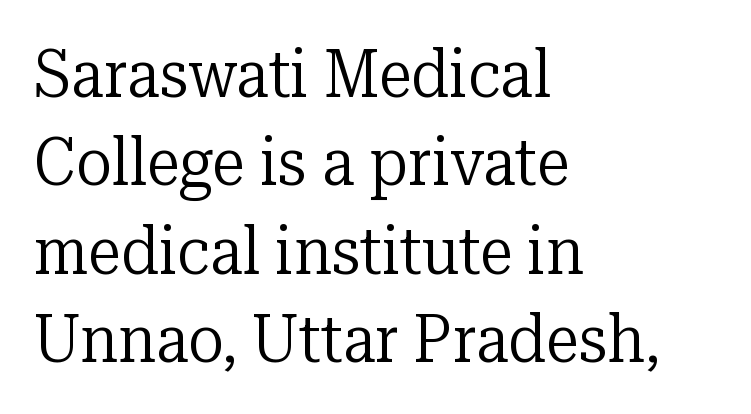
Yep, those are serifs on the letters. A bare baseline throughout the passage. Proportional: the letters do not fall into vertical columns. Notice how the passage keeps a crisp vertical edge on the left only. Words appear dense and cohesive because spacing is normal. Nope, not italic — everything's standing straight.
